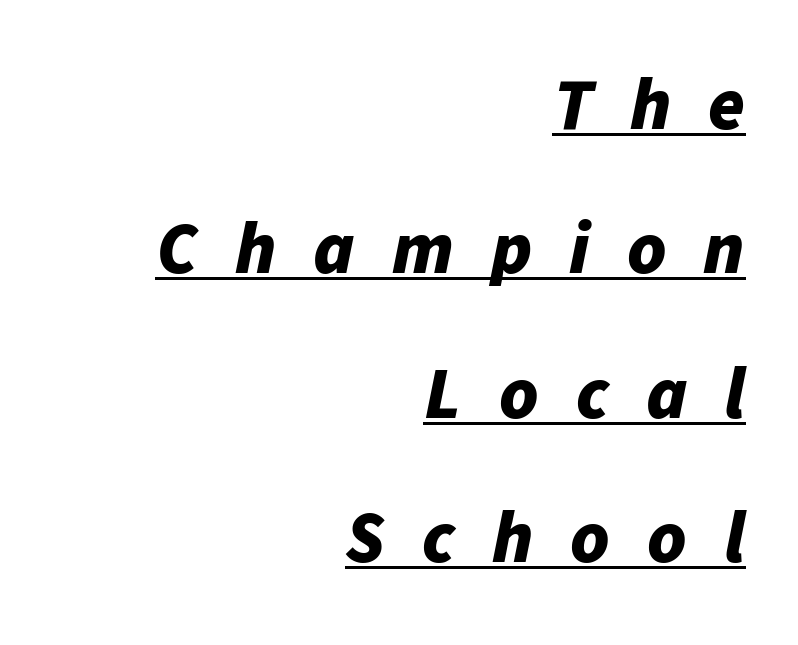
The image shows 74 px bold type, italic (leaning right); set right-aligned, loose line spacing (1.95x), unusually wide letter spacing (+0.5 em), underlined; low stroke contrast and a medium x-height.
